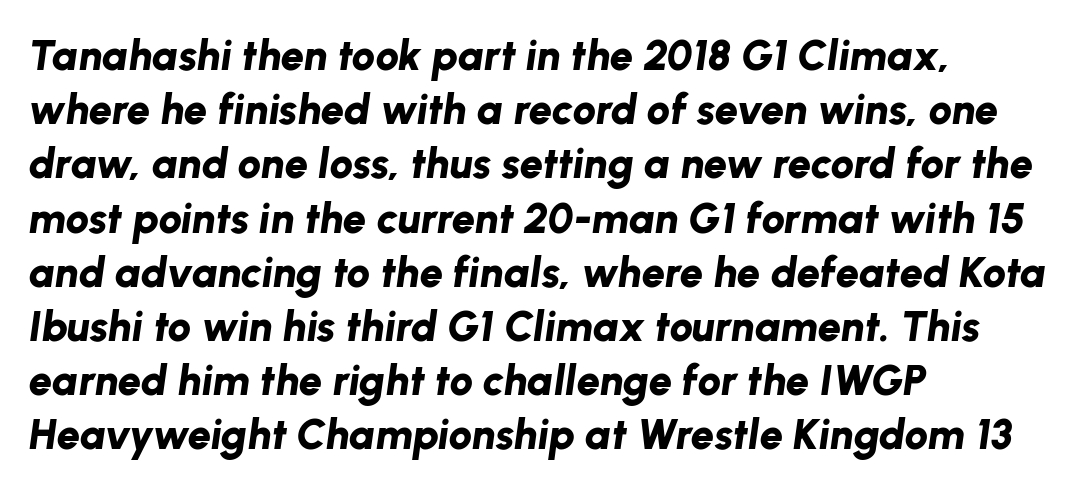
{"italic": "yes", "lean": "right", "slant_degrees": 8, "bold": "yes", "weight": "bold", "width": "normal", "stroke_contrast": "low", "x_height": "medium", "monospaced": "no", "underline": "no", "align": "left", "line_spacing": "normal", "line_spacing_ratio": 1.29, "letter_spacing": "normal", "letter_spacing_em": 0.0, "glyph_px": 42}
